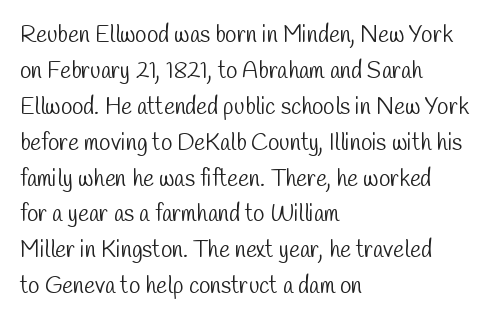
The strokes are not fattened; the text isn't bold. Interline gaps are of average width in this sample. The paragraph has a hard left edge and a soft right edge. The baseline area is clear. The rendering keeps characters at their native spacing.
